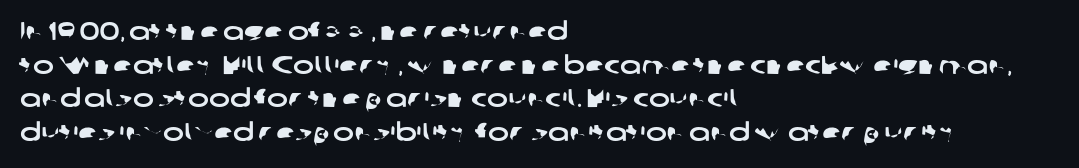
Q: Is the text underlined? A: No.
Q: How is the paragraph aligned? A: Left-aligned.
Q: Is the spacing between letters normal or unusually wide? A: Normal.
Q: Is the spacing between lines tight, normal or loose? A: Normal.
